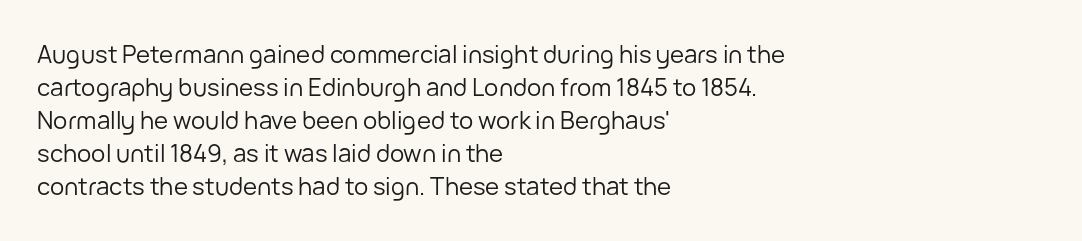
Q: Is the text bold? A: No.
Q: Is the text italic (slanted)? A: No, it is upright.
Q: Is the text underlined? A: No.
Q: How is the paragraph aligned? A: Left-aligned.
Q: Is the spacing between letters normal or unusually wide? A: Normal.
Q: Is the spacing between lines tight, normal or loose? A: Normal.
